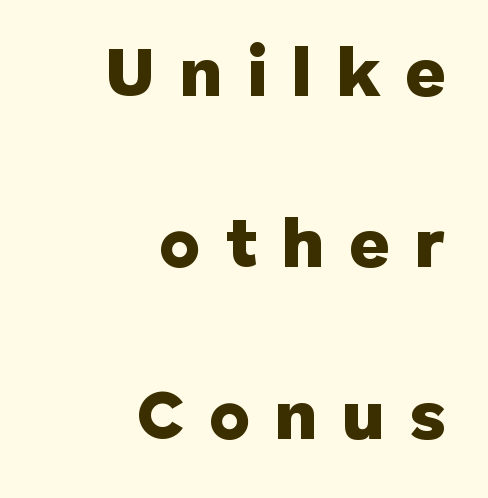
The image shows 70 px heavy sans-serif type, upright; set right-aligned, loose line spacing (2.45x), unusually wide letter spacing (+0.35 em), not underlined; low stroke contrast and a medium x-height.
